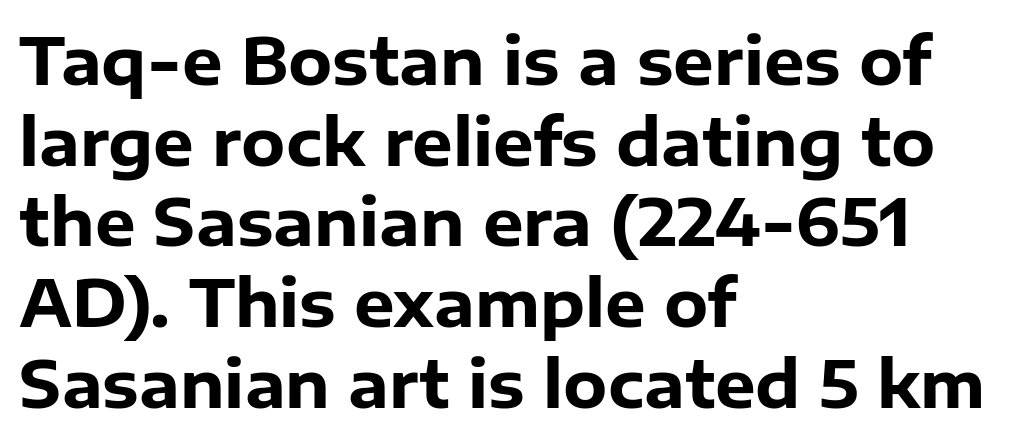
Posture: upright roman. Descenders are the only things crossing below the line. The face used here is proportionally spaced, like ordinary book or web type. Short and long lines alike share a common starting point at left.
